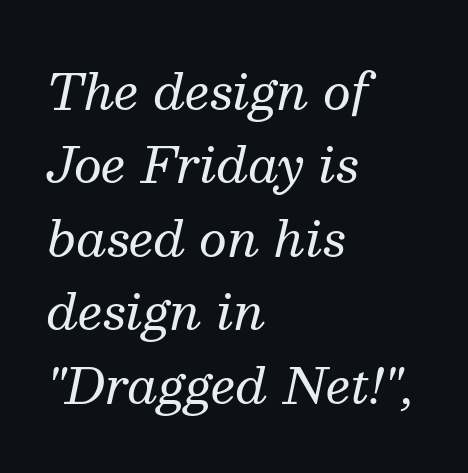
The image shows 49 px regular-weight serif type, italic (leaning right); set left-aligned, normal line spacing (1.5x), normal letter spacing, not underlined; medium stroke contrast and a medium x-height.
